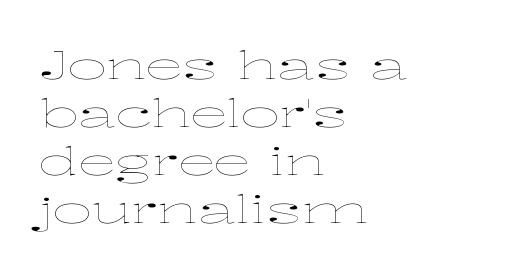
Q: Is the text bold? A: No.
Q: Is the text italic (slanted)? A: No, it is upright.
Q: Is the text underlined? A: No.
Q: How is the paragraph aligned? A: Left-aligned.
Q: Is the spacing between letters normal or unusually wide? A: Normal.
Q: Is the spacing between lines tight, normal or loose? A: Normal.
Q: Width (condensed, normal, or wide)? A: Wide.
Q: Stroke contrast? A: Low.
Q: x-height? A: Medium.
Q: Monospaced? A: No.
